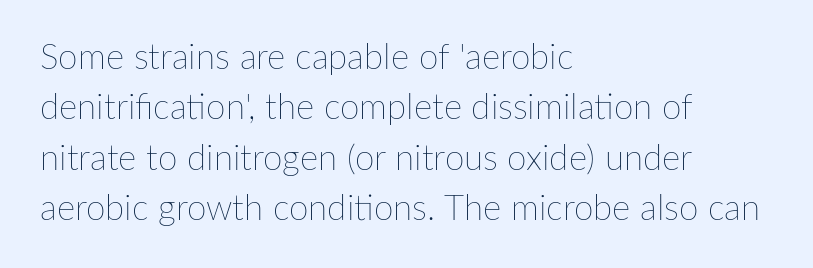
One-word summary of the alignment: left. What stands out about the letter spacing? Nothing — it is the standard amount. Stems and bowls with no extra thickness — not bold. Is there much room between lines? A standard amount, neither cramped nor airy. Every stem runs plumb, perpendicular to the baseline.
